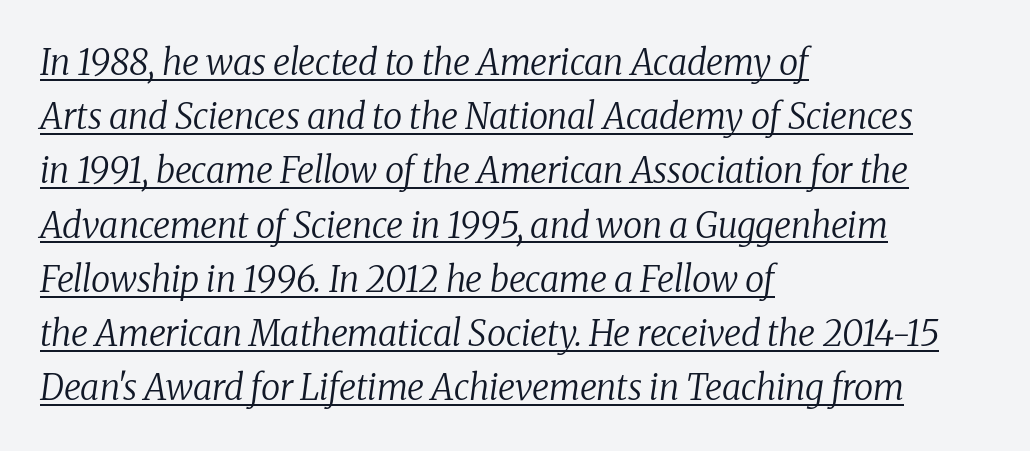
{"serif": "yes", "italic": "yes", "lean": "right", "slant_degrees": 8, "bold": "no", "weight": "regular", "width": "normal", "stroke_contrast": "low", "x_height": "medium", "monospaced": "no", "underline": "yes", "align": "left", "line_spacing": "normal", "line_spacing_ratio": 1.55, "letter_spacing": "normal", "letter_spacing_em": 0.0, "glyph_px": 35}
